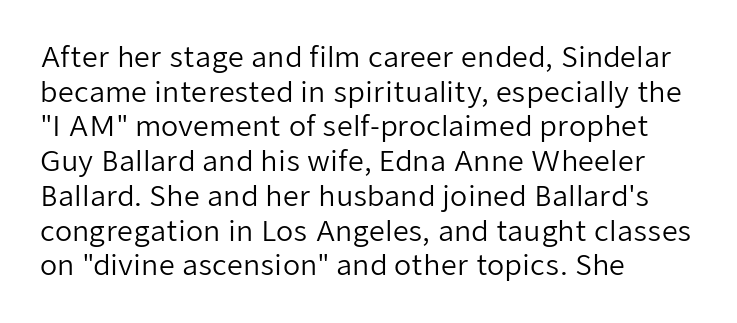
Q: Is the text bold? A: No.
Q: Is the text italic (slanted)? A: No, it is upright.
Q: Is the typeface a serif or a sans-serif typeface? A: Sans-serif.
Q: Is the text underlined? A: No.
Q: How is the paragraph aligned? A: Left-aligned.
Q: Is the spacing between letters normal or unusually wide? A: Normal.
Q: Width (condensed, normal, or wide)? A: Normal.
Q: Stroke contrast? A: Low.
Q: x-height? A: Medium.
Q: Monospaced? A: No.
